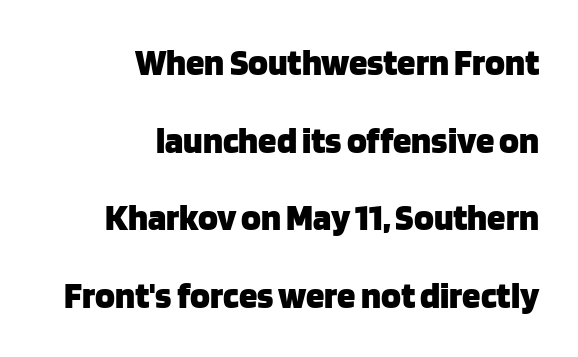
Vertical spacing — loose. The sample has been set heavy, in full bold. Note the varied advance widths — an 'i' is clearly narrower than an 'm'. A student would call this right alignment; a typographer would say flush right, rag left.
